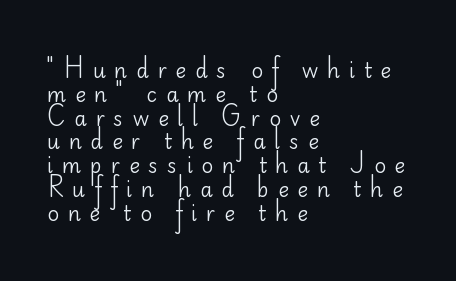
Q: Is the text bold? A: No.
Q: Is the text italic (slanted)? A: No, it is upright.
Q: Is the text underlined? A: No.
Q: How is the paragraph aligned? A: Left-aligned.
Q: Is the spacing between letters normal or unusually wide? A: Unusually wide.
